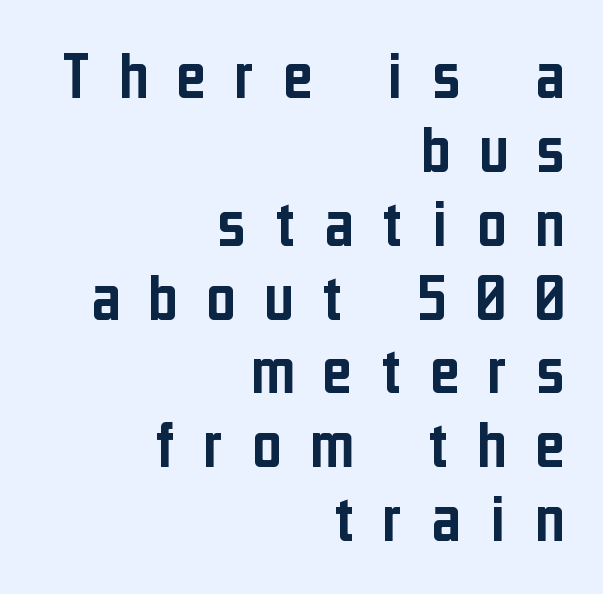
The image shows 71 px condensed sans-serif type, upright; set right-aligned, tight line spacing (1.04x), unusually wide letter spacing (+0.4 em), not underlined; low stroke contrast and a medium x-height.
